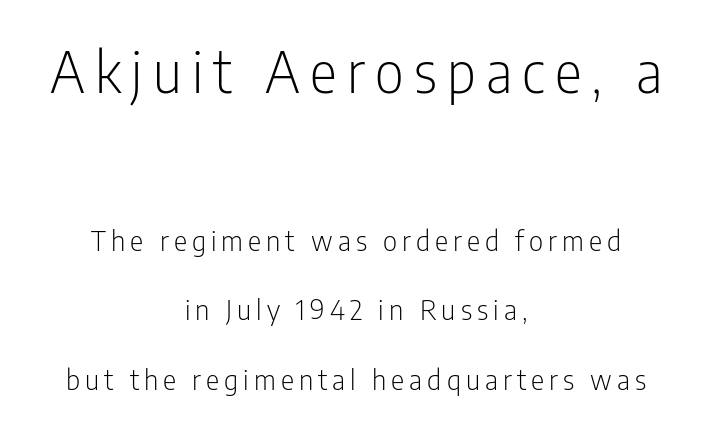
A roman cut, with each character standing at attention. The block of text is sparse from top to bottom, with ample space between rows. The cut favours lightness, reaching ordinary text weight at its darkest. A student would call this center alignment; a typographer would say set centered. No feet cap the strokes, marking this as sans-serif type. You could not count columns in this text — the font is proportionally spaced.
